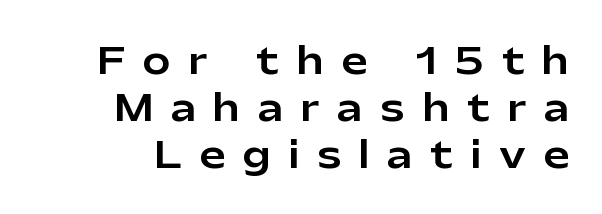
The image shows 37 px sans-serif type, upright; set right-aligned, normal line spacing (1.27x), unusually wide letter spacing (+0.49 em), not underlined; low stroke contrast and a medium x-height.
